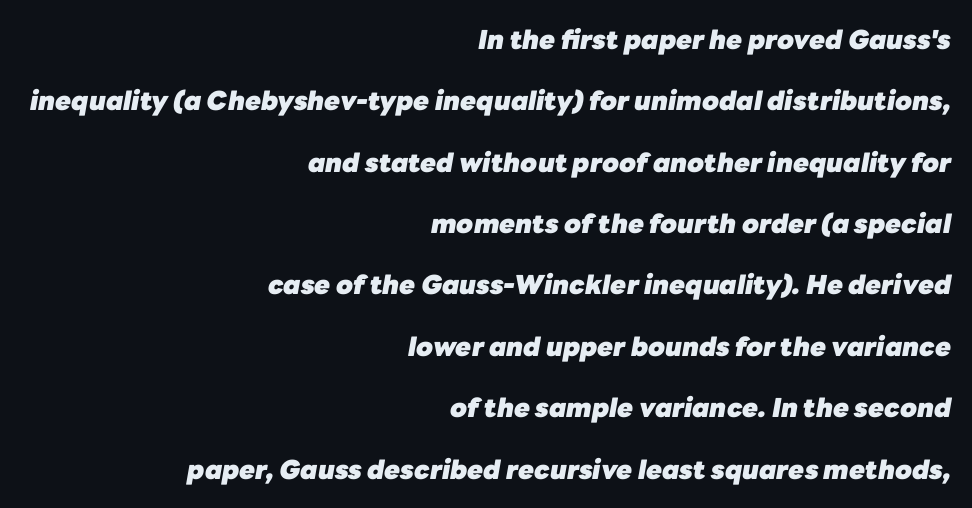
Q: Is the text bold? A: Yes.
Q: Is the text italic (slanted)? A: Yes, it leans right by about 10 degrees.
Q: Is the text underlined? A: No.
Q: How is the paragraph aligned? A: Right-aligned.
Q: Is the spacing between letters normal or unusually wide? A: Normal.
Q: Is the spacing between lines tight, normal or loose? A: Loose.
